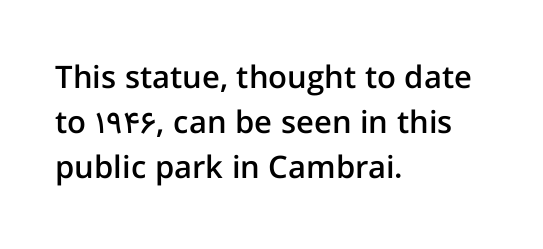
Rendered with straight, roman letterforms. Proportional: the letters do not fall into vertical columns. Left-aligned paragraph, ragged on the right. The specimen omits any rule beneath the text block's lines.
